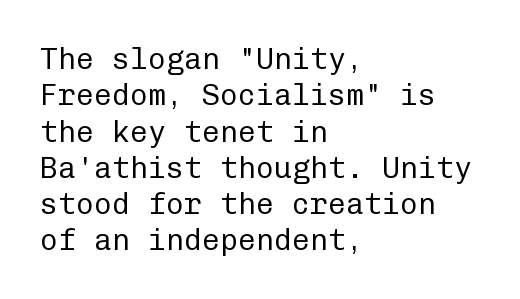
{"serif": "no", "italic": "no", "bold": "no", "weight": "regular", "width": "normal", "stroke_contrast": "low", "x_height": "medium", "monospaced": "yes", "underline": "no", "align": "left", "line_spacing_ratio": 1.21, "letter_spacing": "normal", "letter_spacing_em": 0.0, "glyph_px": 30}
